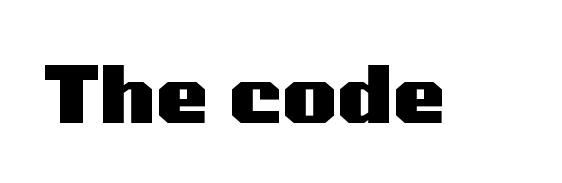
Q: Is the text bold? A: Yes.
Q: Is the text italic (slanted)? A: No, it is upright.
Q: Is the typeface a serif or a sans-serif typeface? A: Sans-serif.
Q: Is the text underlined? A: No.
Q: Is the spacing between letters normal or unusually wide? A: Normal.
Q: Width (condensed, normal, or wide)? A: Wide.
Q: Stroke contrast? A: Medium.
Q: x-height? A: Medium.
Q: Monospaced? A: No.
